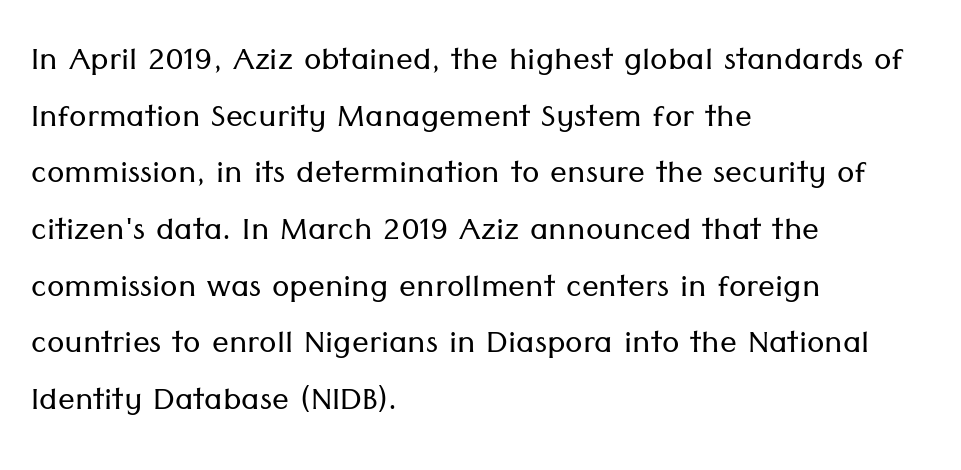
Q: Is the text bold? A: No.
Q: Is the text italic (slanted)? A: No, it is upright.
Q: Is the typeface a serif or a sans-serif typeface? A: Sans-serif.
Q: Is the text underlined? A: No.
Q: How is the paragraph aligned? A: Left-aligned.
Q: Is the spacing between letters normal or unusually wide? A: Normal.
Q: Is the spacing between lines tight, normal or loose? A: Normal.
Q: Width (condensed, normal, or wide)? A: Normal.
Q: Stroke contrast? A: Low.
Q: x-height? A: Medium.
Q: Monospaced? A: No.
